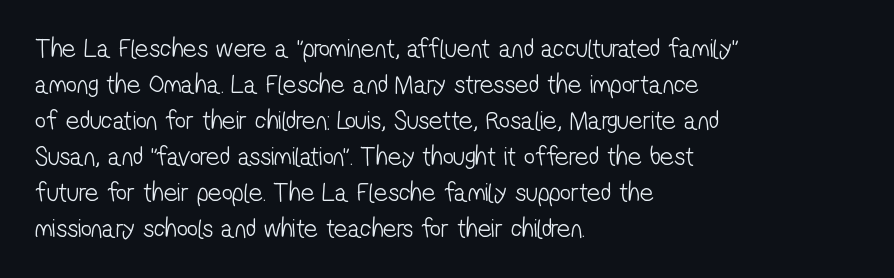
The image shows 27 px text type; set left-aligned, normal line spacing (1.33x), normal letter spacing, not underlined.
